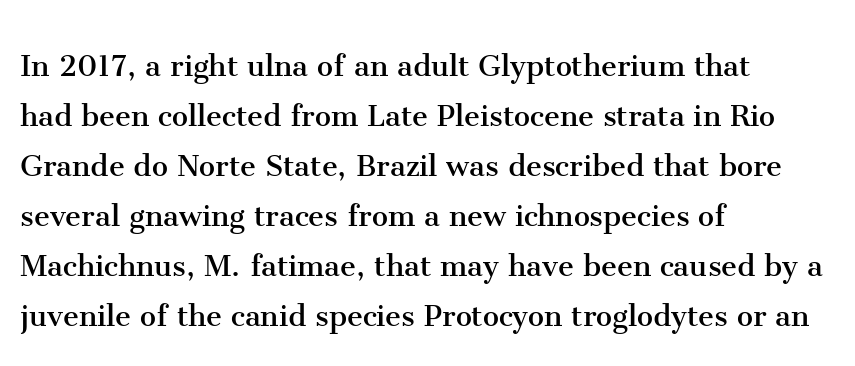
{"serif": "yes", "italic": "no", "bold": "no", "weight": "regular", "width": "normal", "stroke_contrast": "medium", "x_height": "medium", "monospaced": "no", "underline": "no", "align": "left", "line_spacing": "normal", "line_spacing_ratio": 1.39, "letter_spacing": "normal", "letter_spacing_em": 0.0, "glyph_px": 36}
